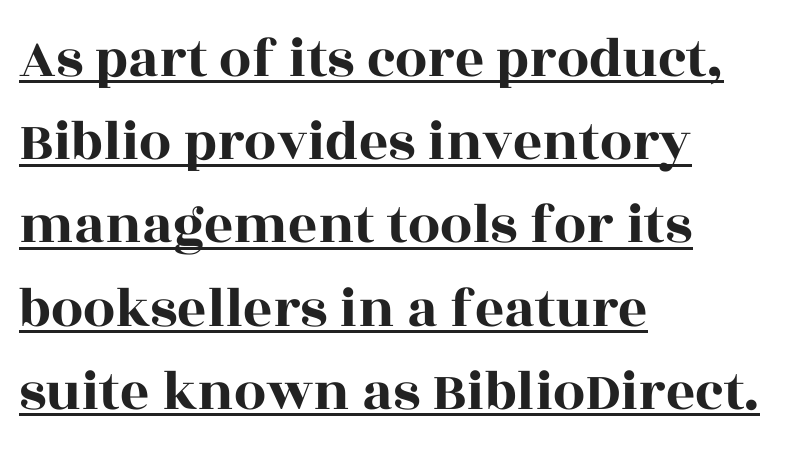
Q: Is the text italic (slanted)? A: No, it is upright.
Q: Is the typeface a serif or a sans-serif typeface? A: Serif.
Q: Is the text underlined? A: Yes.
Q: How is the paragraph aligned? A: Left-aligned.
Q: Is the spacing between letters normal or unusually wide? A: Normal.
Q: Is the spacing between lines tight, normal or loose? A: Normal.
Q: Width (condensed, normal, or wide)? A: Wide.
Q: x-height? A: Large.
Q: Monospaced? A: No.
